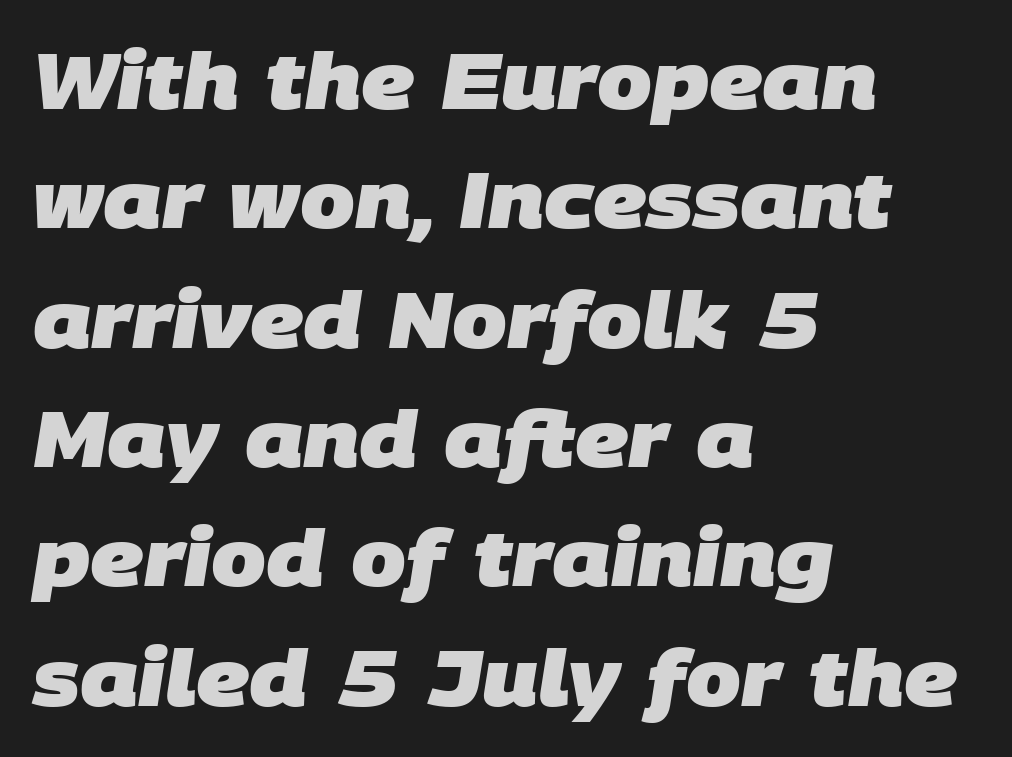
Q: Is the text bold? A: Yes.
Q: Is the typeface a serif or a sans-serif typeface? A: Sans-serif.
Q: Is the text underlined? A: No.
Q: How is the paragraph aligned? A: Left-aligned.
Q: Is the spacing between letters normal or unusually wide? A: Normal.
Q: Is the spacing between lines tight, normal or loose? A: Normal.
Q: Width (condensed, normal, or wide)? A: Normal.
Q: Stroke contrast? A: Low.
Q: x-height? A: Large.
Q: Monospaced? A: No.
